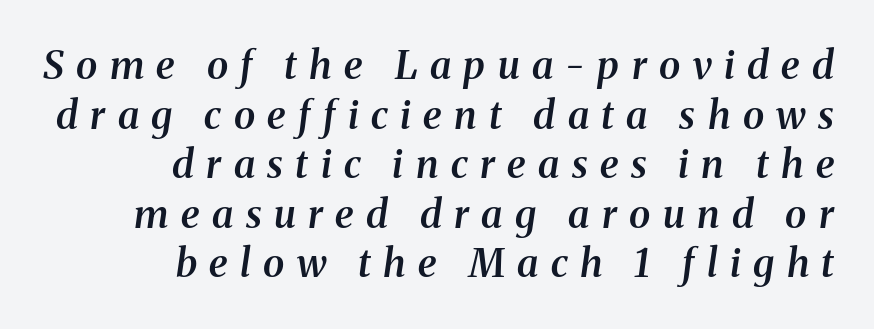
{"serif": "yes", "italic": "yes", "lean": "right", "slant_degrees": 8, "bold": "semi", "weight": "semibold", "width": "normal", "stroke_contrast": "medium", "x_height": "medium", "monospaced": "no", "underline": "no", "align": "right", "line_spacing": "normal", "line_spacing_ratio": 1.27, "letter_spacing": "wide", "letter_spacing_em": 0.32, "glyph_px": 39}
